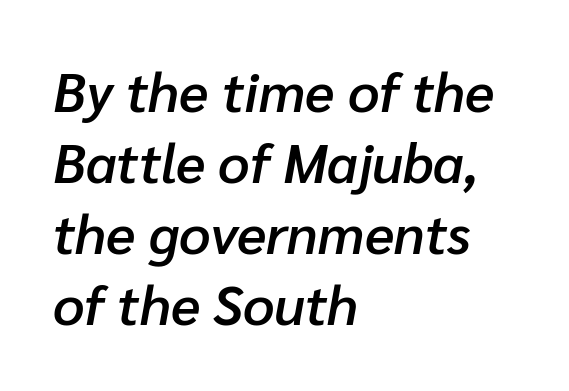
The image shows 55 px semibold type, italic (leaning right); set left-aligned, normal line spacing (1.29x), normal letter spacing, not underlined; low stroke contrast and a medium x-height.
